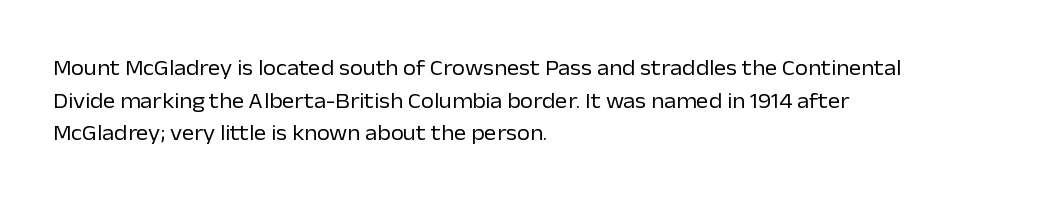
The axis of the letterforms is exactly vertical. Here the glyphs are tracked normally, forming tight word shapes. Descenders hang freely into open space. Line beginnings align vertically; line endings do not. The rows are spaced the way most documents space them.
